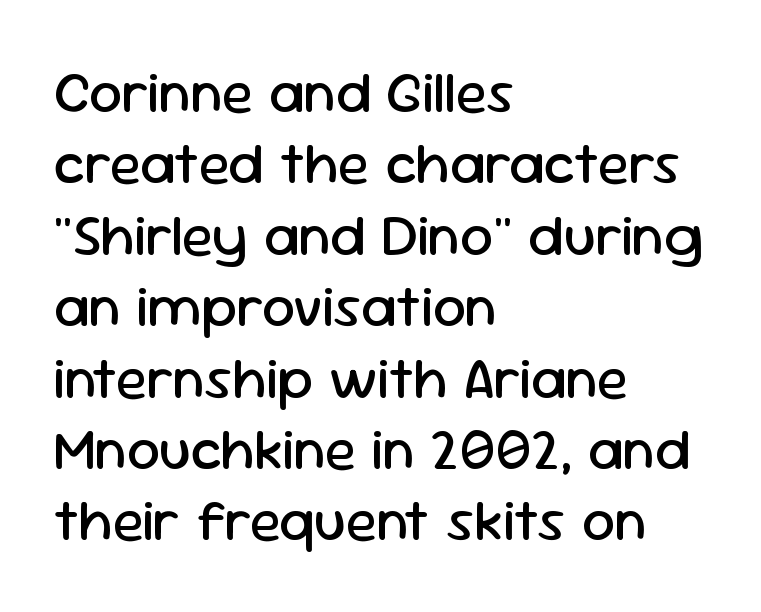
Line starts are locked; line ends wander. Note: no serifs on the glyphs. This sample has the flowing, uneven cadence of proportional lettering. The cut favours lightness, reaching ordinary text weight at its darkest. The font's upright variant was chosen for this text.
